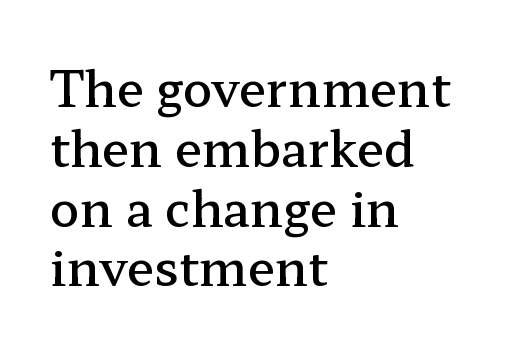
{"serif": "yes", "italic": "no", "bold": "semi", "weight": "semibold", "width": "wide", "stroke_contrast": "low", "x_height": "medium", "monospaced": "no", "underline": "no", "align": "left", "line_spacing_ratio": 1.22, "letter_spacing": "normal", "letter_spacing_em": 0.0, "glyph_px": 49}
